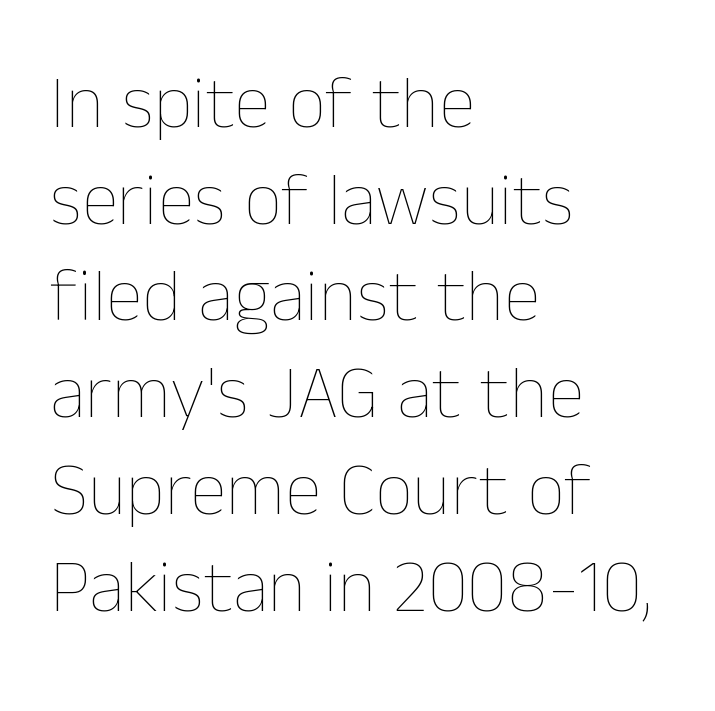
The font's upright variant was chosen for this text. The space between consecutive lines is moderate. The paragraph shown leans on its left margin. No chunkiness to these letters — they're not bold.
